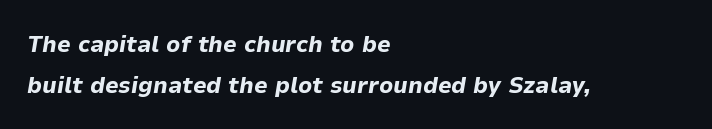
Reading down the block, your eye returns to a fixed left position each line. There's an unmistakable incline to the writing here. Students, observe: this is what conventionally led text looks like. The passage shown is emphatically bold. A typesetter would call this zero additional tracking.
